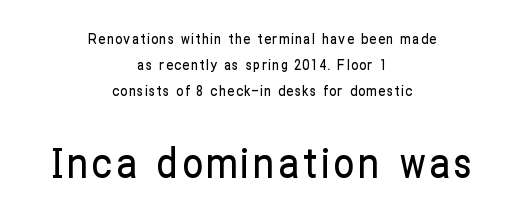
{"serif": "no", "italic": "no", "width": "condensed", "stroke_contrast": "low", "x_height": "medium", "monospaced": "no", "underline": "no", "align": "center", "line_spacing_ratio": 1.86, "larger_block": "second", "size_ratio": 2.93, "glyph_px": 41}
